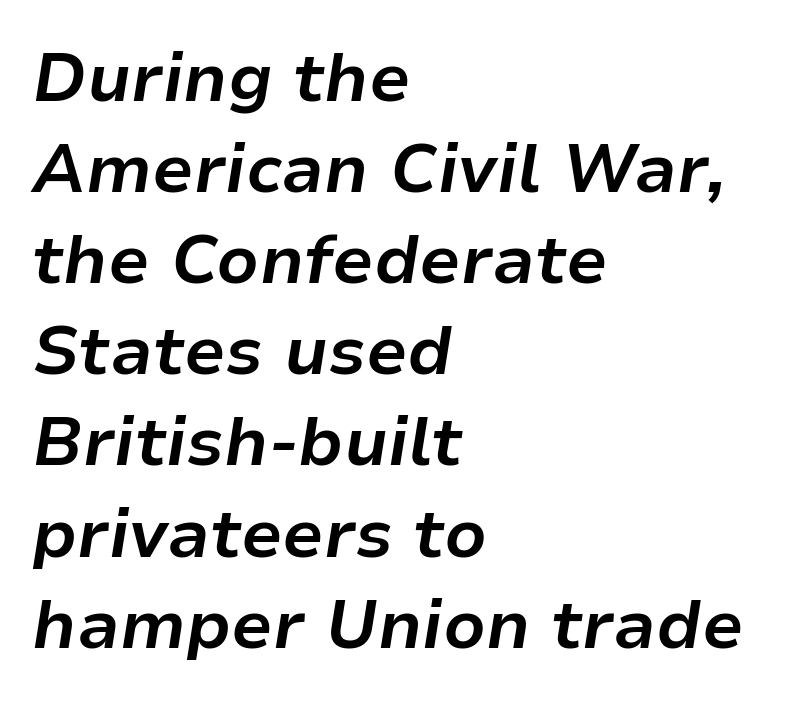
Check under the words: just untouched page. Character widths vary here, with narrow letters taking less room than wide ones. The letters are slanted; this is an italic face. Caption: bold face, heavy strokes. Where is the straight margin? On the left. Spacing between characters is what you'd get straight out of the box.
